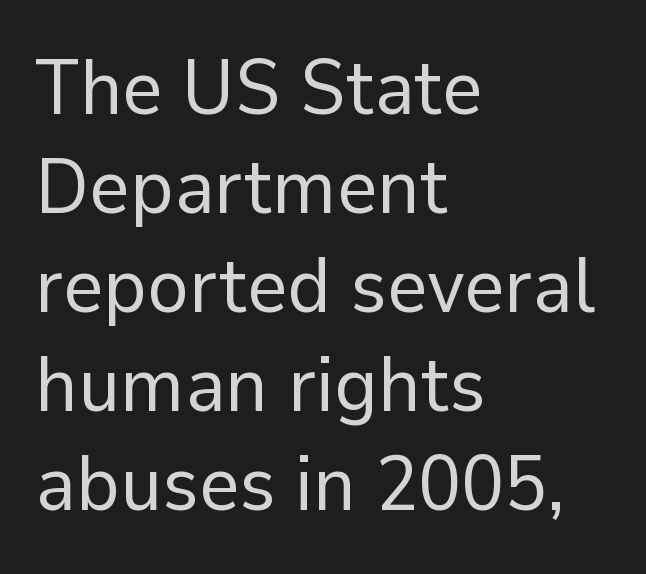
{"serif": "no", "italic": "no", "bold": "no", "weight": "regular", "width": "normal", "stroke_contrast": "low", "x_height": "medium", "monospaced": "no", "underline": "no", "align": "left", "line_spacing": "normal", "line_spacing_ratio": 1.27, "letter_spacing": "normal", "letter_spacing_em": 0.0, "glyph_px": 78}
